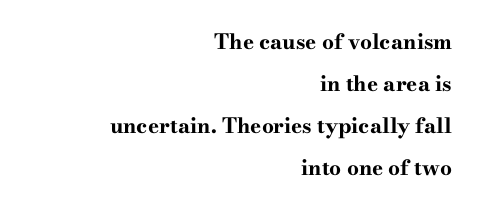
Regarding leading, the lines here are spaced well apart. Which margin do the lines hug? The right one — the left edge is uneven. On the weight axis this lands at bold, roughly 700. Spacing between characters is what you'd get straight out of the box. No italicization has been applied; the sample stays upright. The glyphs are unaccompanied by any horizontal stroke below them.
